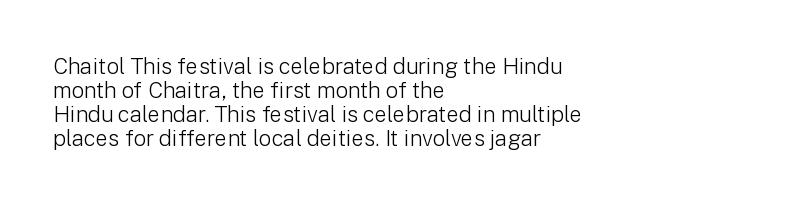
Compared with typical paragraphs, the rows here are closer together. The axis of the letterforms is exactly vertical. Lines of text with bare space underneath. The text block is weighted toward the left margin, trailing off unevenly rightward.
